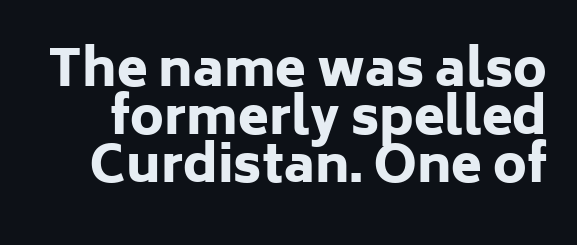
The axis of the letterforms is exactly vertical. Rule under the text: the space is simply empty. To sum up the face: it is a sans, with no serifs. Bold? Absolutely — the strokes are thick and heavy. The lines are packed closely together with very little leading.
